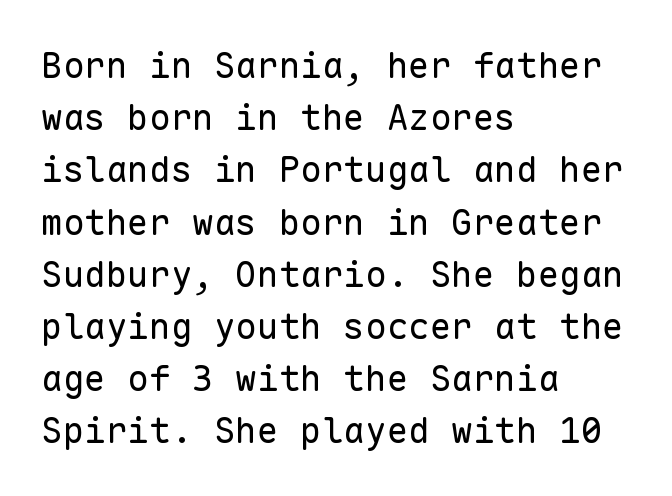
{"serif": "no", "italic": "no", "bold": "no", "weight": "regular", "width": "normal", "stroke_contrast": "low", "x_height": "medium", "monospaced": "yes", "underline": "no", "align": "left", "line_spacing": "normal", "line_spacing_ratio": 1.45, "letter_spacing": "normal", "letter_spacing_em": 0.0, "glyph_px": 36}
